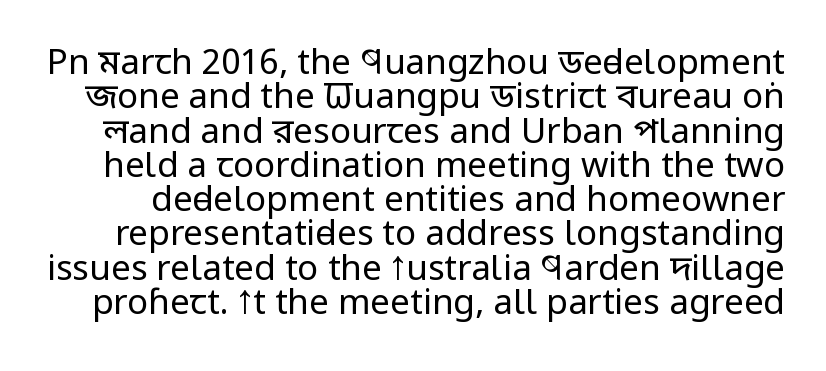
The image shows 35 px regular-weight, condensed sans-serif type, upright; set tight line spacing (0.98x), normal letter spacing, not underlined; low stroke contrast and a large x-height.
